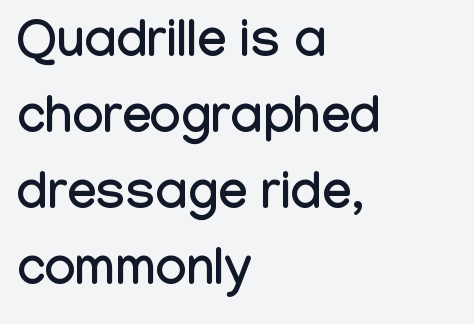
{"serif": "no", "italic": "no", "width": "condensed", "stroke_contrast": "low", "x_height": "medium", "monospaced": "no", "underline": "no", "align": "left", "line_spacing": "normal", "line_spacing_ratio": 1.46, "letter_spacing": "normal", "letter_spacing_em": 0.0, "glyph_px": 52}
